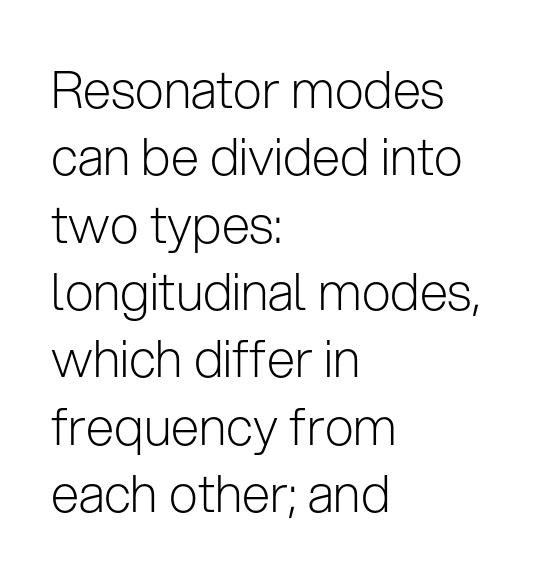
{"serif": "no", "italic": "no", "bold": "no", "weight": "light", "width": "normal", "stroke_contrast": "low", "x_height": "medium", "monospaced": "no", "underline": "no", "align": "left", "line_spacing": "normal", "line_spacing_ratio": 1.32, "letter_spacing": "normal", "letter_spacing_em": 0.0, "glyph_px": 51}
